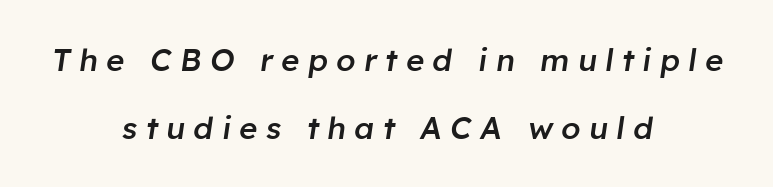
Q: Is the text bold? A: Semi-bold.
Q: Is the text italic (slanted)? A: Yes, it leans right by about 8 degrees.
Q: Is the text underlined? A: No.
Q: How is the paragraph aligned? A: Centered.
Q: Is the spacing between letters normal or unusually wide? A: Unusually wide.
Q: Is the spacing between lines tight, normal or loose? A: Loose.
Q: Width (condensed, normal, or wide)? A: Normal.
Q: Stroke contrast? A: Low.
Q: x-height? A: Medium.
Q: Monospaced? A: No.
